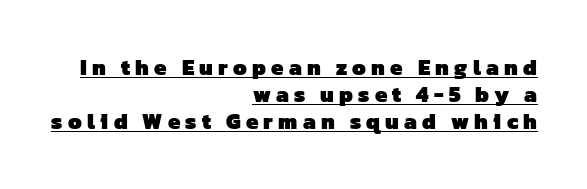
{"bold": "yes", "underline": "yes", "align": "right", "line_spacing_ratio": 1.23, "letter_spacing": "wide", "letter_spacing_em": 0.24, "glyph_px": 22}
